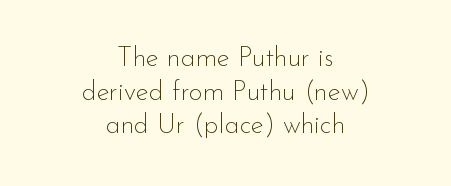
Q: Is the text bold? A: No.
Q: Is the text italic (slanted)? A: No, it is upright.
Q: Is the text underlined? A: No.
Q: How is the paragraph aligned? A: Centered.
Q: Is the spacing between letters normal or unusually wide? A: Normal.
Q: Is the spacing between lines tight, normal or loose? A: Normal.
